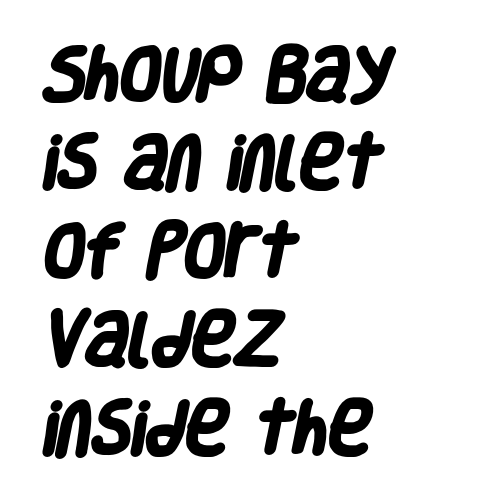
Q: Is the text bold? A: Yes.
Q: Is the typeface a serif or a sans-serif typeface? A: Sans-serif.
Q: Is the text underlined? A: No.
Q: How is the paragraph aligned? A: Left-aligned.
Q: Is the spacing between letters normal or unusually wide? A: Normal.
Q: Is the spacing between lines tight, normal or loose? A: Normal.
Q: Width (condensed, normal, or wide)? A: Condensed.
Q: Stroke contrast? A: Low.
Q: x-height? A: Large.
Q: Monospaced? A: No.
